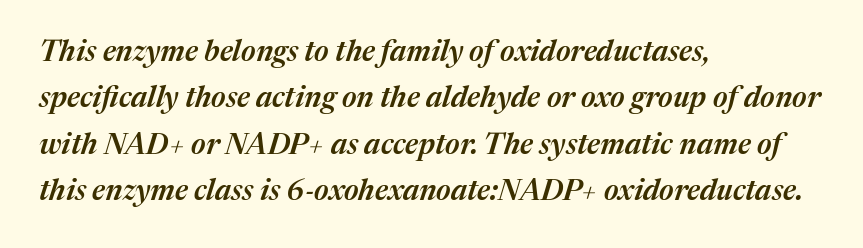
The image shows 29 px semibold type, italic (leaning right); set left-aligned, normal line spacing (1.6x), normal letter spacing, not underlined; medium stroke contrast and a medium x-height.
